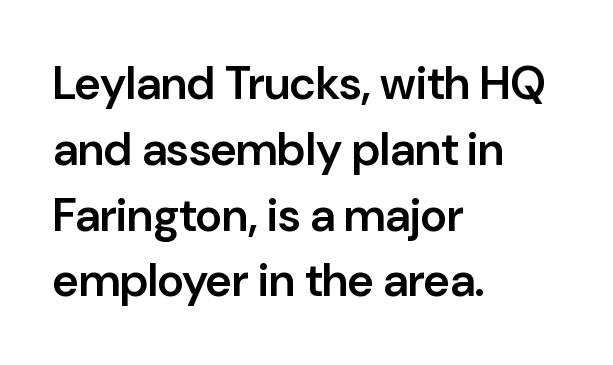
{"serif": "no", "italic": "no", "bold": "semi", "weight": "semibold", "width": "normal", "stroke_contrast": "low", "x_height": "medium", "monospaced": "no", "underline": "no", "align": "left", "line_spacing": "normal", "line_spacing_ratio": 1.43, "letter_spacing": "normal", "letter_spacing_em": 0.0, "glyph_px": 46}
